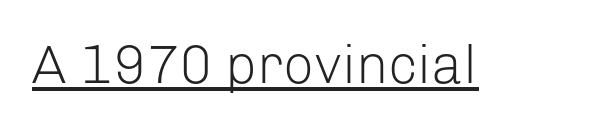
The image shows 54 px light sans-serif type, upright; set normal letter spacing, underlined; low stroke contrast and a medium x-height.
